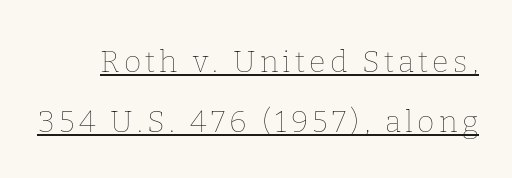
Q: Is the text bold? A: No.
Q: Is the text italic (slanted)? A: No, it is upright.
Q: Is the text underlined? A: Yes.
Q: Is the spacing between lines tight, normal or loose? A: Loose.
Q: Width (condensed, normal, or wide)? A: Normal.
Q: Stroke contrast? A: Low.
Q: x-height? A: Medium.
Q: Monospaced? A: No.
